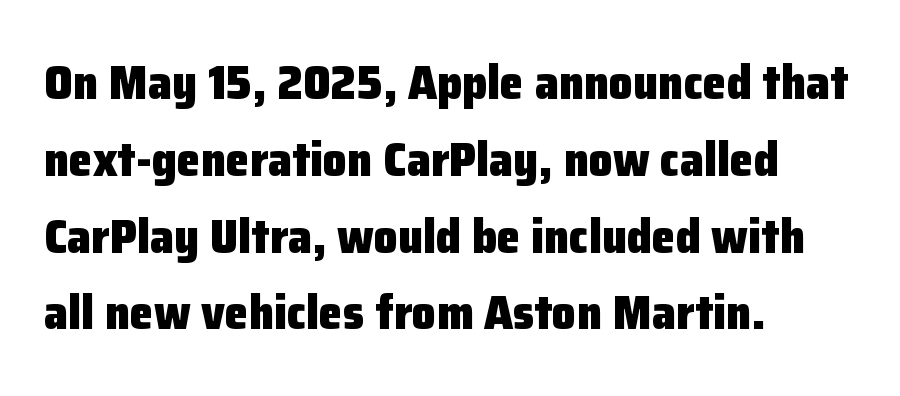
The image shows 48 px heavy sans-serif type, upright; set left-aligned, normal line spacing (1.6x), normal letter spacing, not underlined; low stroke contrast and a medium x-height.
